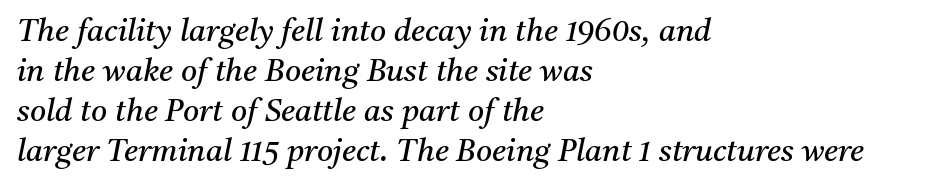
{"serif": "yes", "italic": "yes", "lean": "right", "slant_degrees": 11, "bold": "no", "weight": "regular", "width": "normal", "stroke_contrast": "medium", "x_height": "medium", "monospaced": "no", "underline": "no", "align": "left", "line_spacing": "normal", "line_spacing_ratio": 1.29, "letter_spacing": "normal", "letter_spacing_em": 0.0, "glyph_px": 31}
